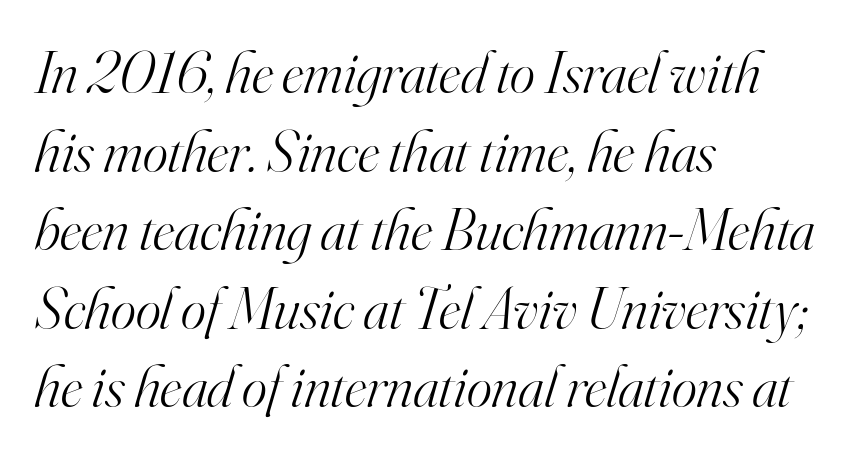
Q: Is the text bold? A: No.
Q: Is the text italic (slanted)? A: Yes, it leans right by about 16 degrees.
Q: Is the typeface a serif or a sans-serif typeface? A: Serif.
Q: Is the text underlined? A: No.
Q: How is the paragraph aligned? A: Left-aligned.
Q: Is the spacing between letters normal or unusually wide? A: Normal.
Q: Is the spacing between lines tight, normal or loose? A: Normal.
Q: Width (condensed, normal, or wide)? A: Normal.
Q: Stroke contrast? A: High.
Q: x-height? A: Small.
Q: Monospaced? A: No.
